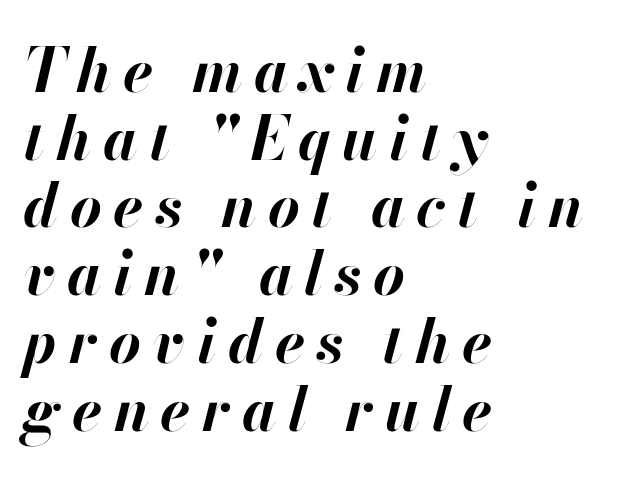
Q: Is the text bold? A: Yes.
Q: Is the text italic (slanted)? A: Yes, it leans right by about 13 degrees.
Q: Is the text underlined? A: No.
Q: How is the paragraph aligned? A: Left-aligned.
Q: Is the spacing between lines tight, normal or loose? A: Tight.
Q: Width (condensed, normal, or wide)? A: Normal.
Q: Stroke contrast? A: High.
Q: x-height? A: Small.
Q: Monospaced? A: No.
